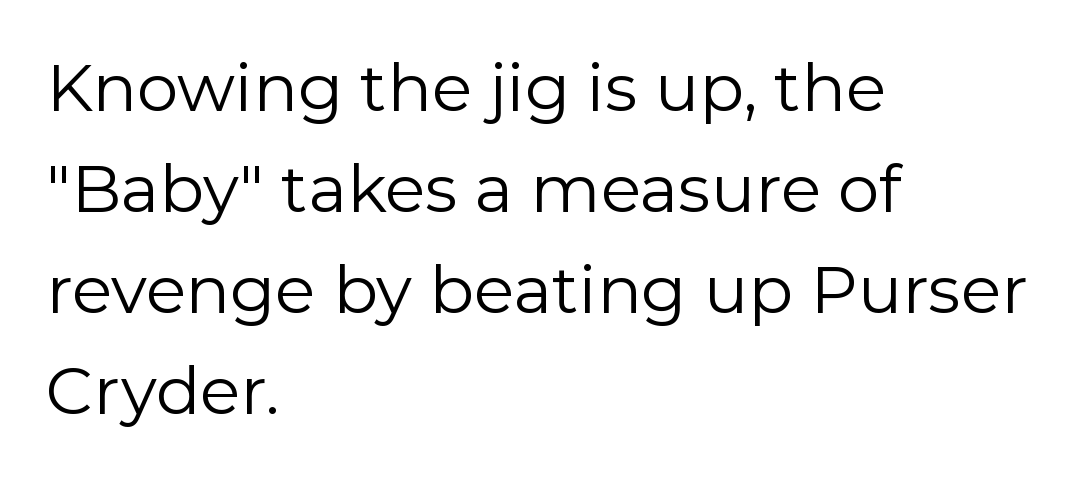
Here the glyphs are tracked normally, forming tight word shapes. These lines were composed using upright roman letters. The line-height multiplier appears to be the usual default. Looks like regular typesetting: each glyph gets only the width it needs. Nothing heavy about these letters — not bold at all. Check the space under the baseline: it is left empty.
